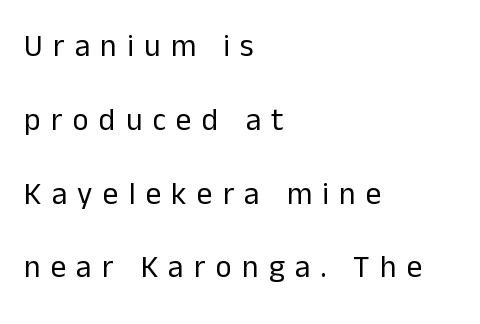
The image shows 31 px regular-weight sans-serif type, upright; set left-aligned, loose line spacing (2.38x), unusually wide letter spacing (+0.33 em), not underlined; low stroke contrast and a medium x-height.
